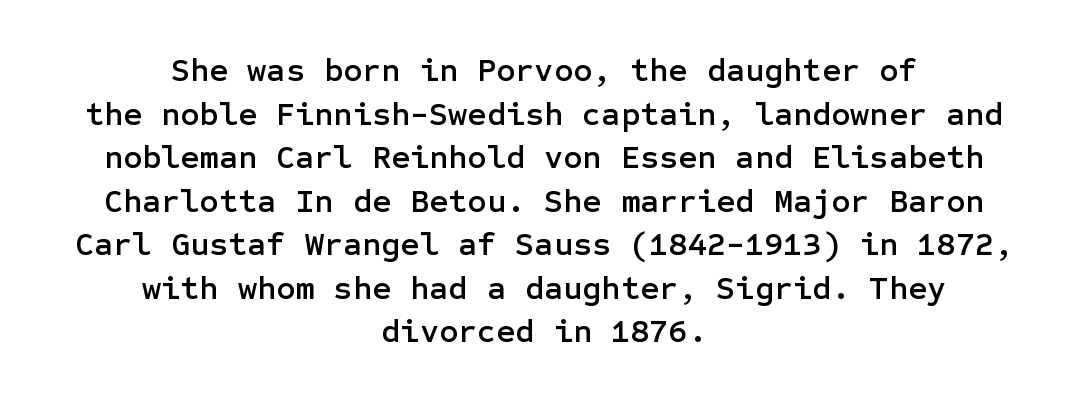
Q: Is the text italic (slanted)? A: No, it is upright.
Q: Is the typeface a serif or a sans-serif typeface? A: Sans-serif.
Q: Is the text underlined? A: No.
Q: How is the paragraph aligned? A: Centered.
Q: Is the spacing between letters normal or unusually wide? A: Normal.
Q: Is the spacing between lines tight, normal or loose? A: Normal.
Q: Width (condensed, normal, or wide)? A: Normal.
Q: Stroke contrast? A: Low.
Q: x-height? A: Medium.
